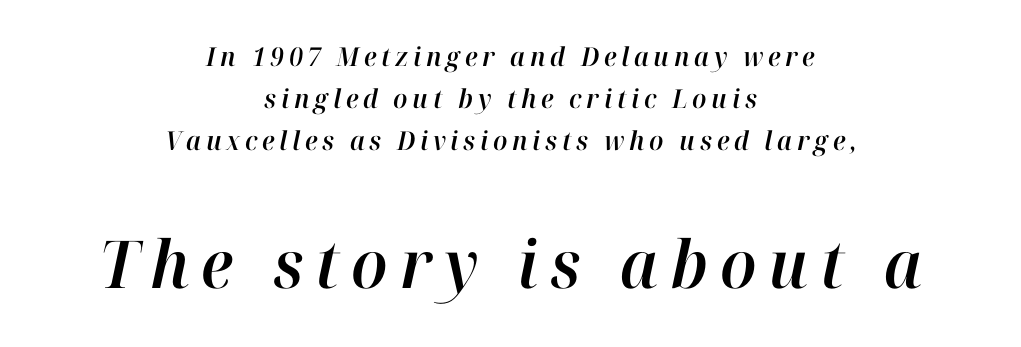
{"italic": "yes", "lean": "right", "slant_degrees": 12, "width": "normal", "stroke_contrast": "high", "x_height": "medium", "monospaced": "no", "underline": "no", "align": "center", "line_spacing": "normal", "line_spacing_ratio": 1.62, "larger_block": "second", "size_ratio": 2.54, "glyph_px": 66}
